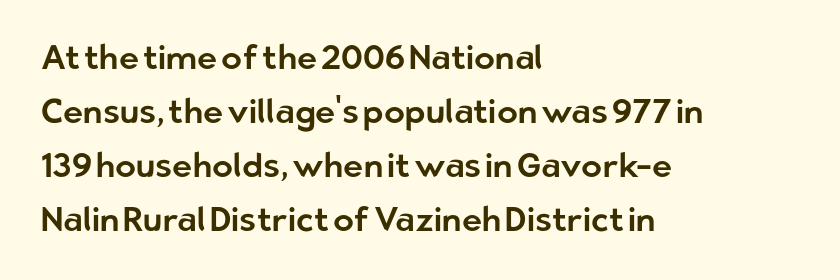
Think of a printed novel: that variable character pitch is what you see here. Serif or sans? Sans — the stroke terminals are bare. Baseline-to-baseline distance is the conventional proportion of letter height. The text block is weighted toward the left margin, trailing off unevenly rightward.
